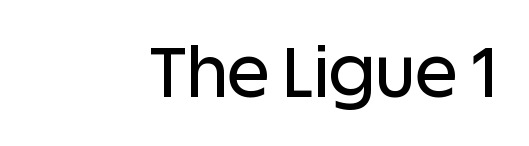
Q: Is the text italic (slanted)? A: No, it is upright.
Q: Is the typeface a serif or a sans-serif typeface? A: Sans-serif.
Q: Is the text underlined? A: No.
Q: How is the paragraph aligned? A: Right-aligned.
Q: Is the spacing between letters normal or unusually wide? A: Normal.
Q: Width (condensed, normal, or wide)? A: Normal.
Q: Stroke contrast? A: Low.
Q: x-height? A: Large.
Q: Monospaced? A: No.
